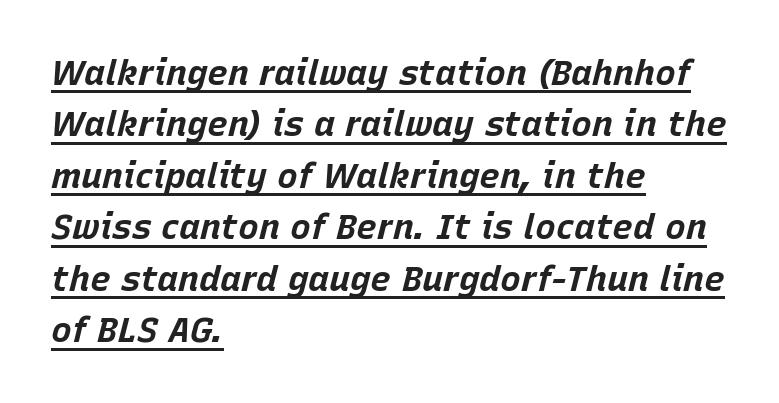
{"italic": "yes", "lean": "right", "slant_degrees": 15, "bold": "yes", "weight": "bold", "width": "normal", "stroke_contrast": "low", "x_height": "large", "monospaced": "no", "underline": "yes", "align": "left", "line_spacing": "normal", "line_spacing_ratio": 1.47, "letter_spacing": "normal", "letter_spacing_em": 0.0, "glyph_px": 35}
